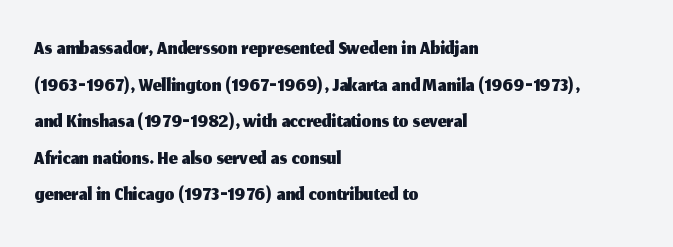
The image shows 31 px sans-serif type, upright; set left-aligned, line spacing 1.18x, normal letter spacing, not underlined; medium stroke contrast and a medium x-height.
